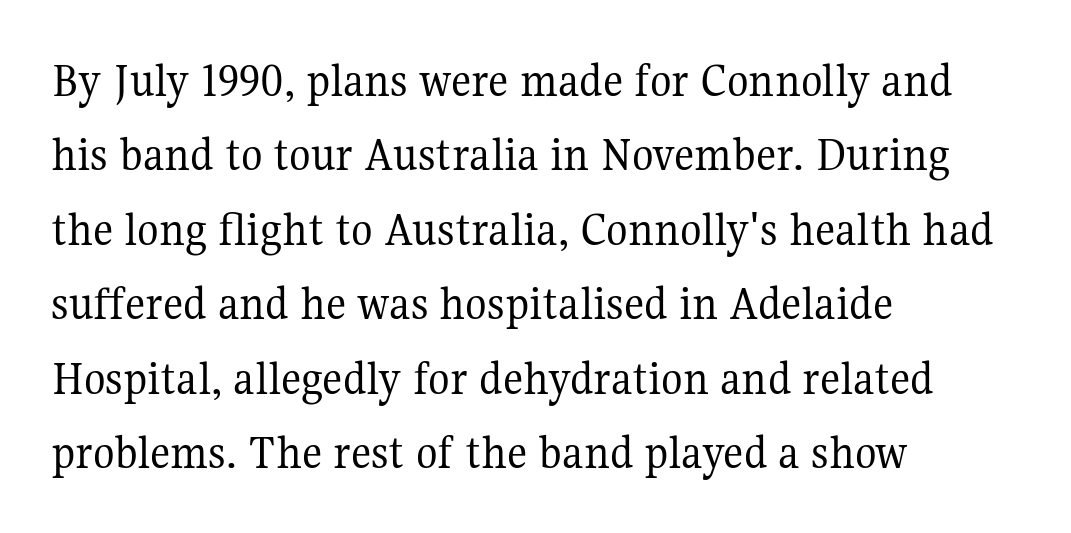
Q: Is the text bold? A: No.
Q: Is the text italic (slanted)? A: No, it is upright.
Q: Is the typeface a serif or a sans-serif typeface? A: Serif.
Q: Is the text underlined? A: No.
Q: How is the paragraph aligned? A: Left-aligned.
Q: Is the spacing between letters normal or unusually wide? A: Normal.
Q: Is the spacing between lines tight, normal or loose? A: Normal.
Q: Width (condensed, normal, or wide)? A: Normal.
Q: Stroke contrast? A: Medium.
Q: x-height? A: Medium.
Q: Monospaced? A: No.
